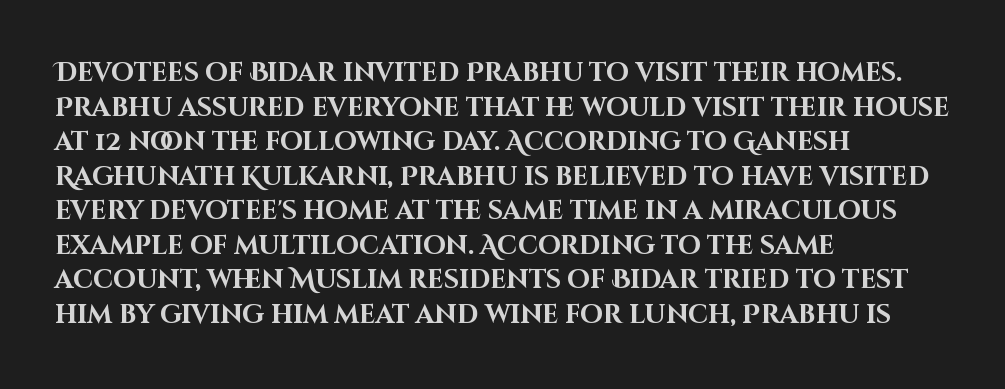
Do the letters lean? They stand straight. Standard letterfit; no display-style spreading of the glyphs. The strip under each line holds only bare page. The rendering anchors every line to the left-hand side. The glyphs have the mass of a bold cut. Quick note: interline space is typical.
